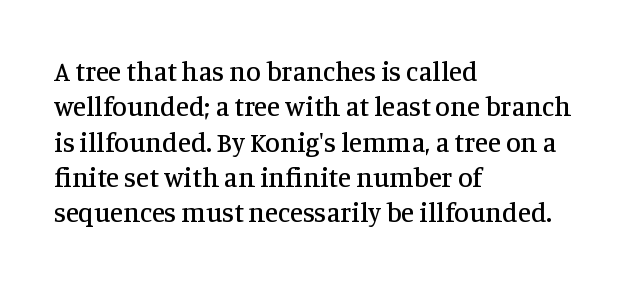
{"italic": "no", "underline": "no", "align": "left", "line_spacing": "normal", "line_spacing_ratio": 1.31, "letter_spacing": "normal", "letter_spacing_em": 0.0, "glyph_px": 27}
